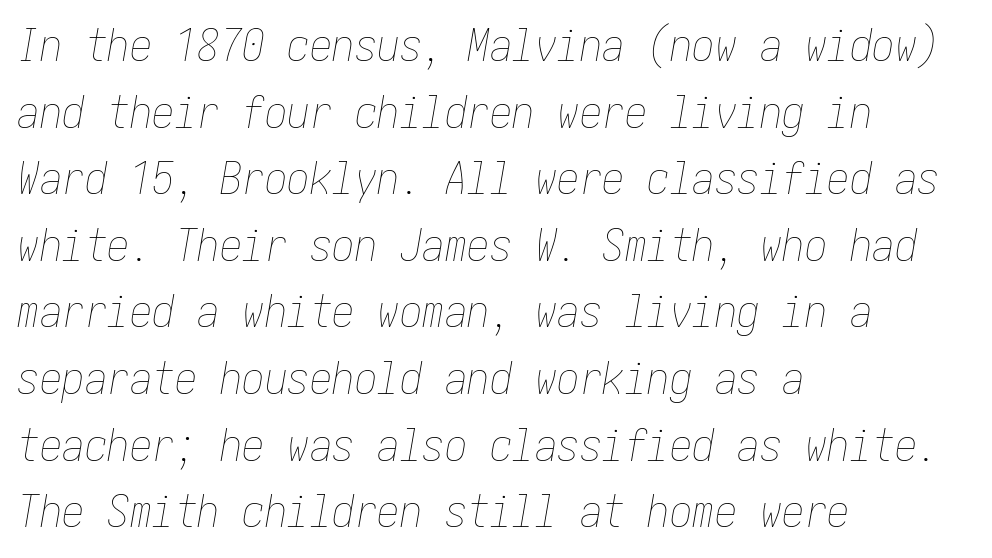
{"italic": "yes", "lean": "right", "slant_degrees": 10, "bold": "no", "weight": "thin", "width": "condensed", "stroke_contrast": "low", "x_height": "medium", "underline": "no", "align": "left", "line_spacing": "normal", "line_spacing_ratio": 1.48, "letter_spacing": "normal", "letter_spacing_em": 0.0, "glyph_px": 45}
